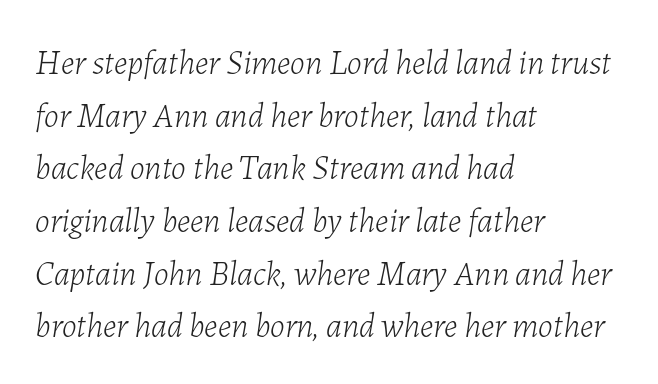
{"italic": "yes", "lean": "right", "slant_degrees": 7, "bold": "no", "weight": "light", "width": "normal", "stroke_contrast": "low", "x_height": "medium", "monospaced": "no", "underline": "no", "align": "left", "line_spacing": "normal", "line_spacing_ratio": 1.55, "letter_spacing": "normal", "letter_spacing_em": 0.0, "glyph_px": 34}
